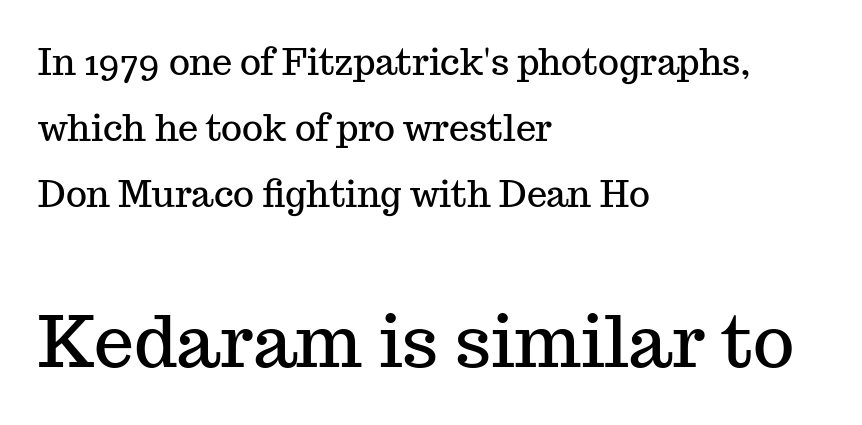
{"serif": "yes", "italic": "no", "width": "normal", "stroke_contrast": "medium", "x_height": "medium", "monospaced": "no", "underline": "no", "align": "left", "line_spacing_ratio": 1.84, "letter_spacing": "normal", "letter_spacing_em": 0.0, "larger_block": "second", "size_ratio": 1.97, "glyph_px": 71}
